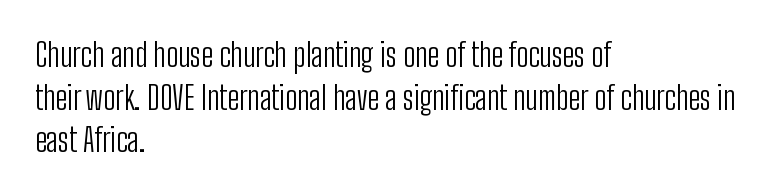
{"serif": "no", "italic": "no", "bold": "no", "weight": "light", "width": "condensed", "stroke_contrast": "low", "x_height": "medium", "monospaced": "no", "underline": "no", "align": "left", "line_spacing": "normal", "line_spacing_ratio": 1.33, "letter_spacing": "normal", "letter_spacing_em": 0.0, "glyph_px": 32}
